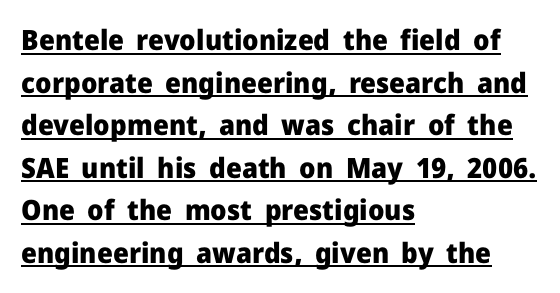
{"serif": "no", "italic": "no", "bold": "yes", "weight": "heavy", "width": "normal", "stroke_contrast": "low", "x_height": "medium", "monospaced": "no", "underline": "yes", "align": "left", "line_spacing": "normal", "line_spacing_ratio": 1.52, "letter_spacing": "normal", "letter_spacing_em": 0.0, "glyph_px": 28}
